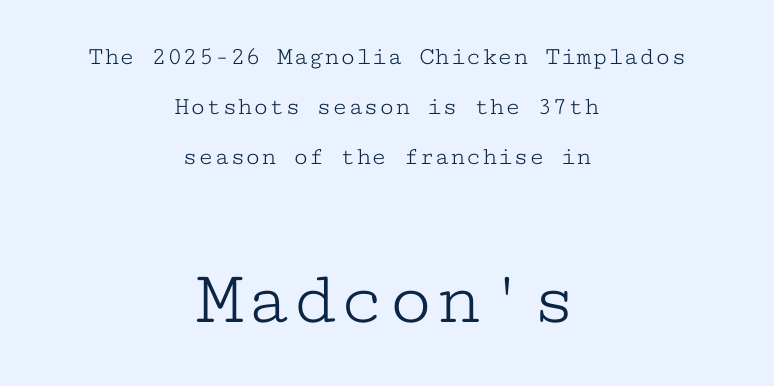
Q: Is the text bold? A: No.
Q: Is the text italic (slanted)? A: No, it is upright.
Q: Is the typeface a serif or a sans-serif typeface? A: Serif.
Q: Is the text underlined? A: No.
Q: How is the paragraph aligned? A: Centered.
Q: Is the spacing between letters normal or unusually wide? A: Normal.
Q: Is the spacing between lines tight, normal or loose? A: Loose.
Q: Which block of text is set in a larger size, the first (top) or the second (bottom)? A: The second (bottom) one.
Q: Width (condensed, normal, or wide)? A: Wide.
Q: Stroke contrast? A: Low.
Q: x-height? A: Medium.
Q: Monospaced? A: Yes.
